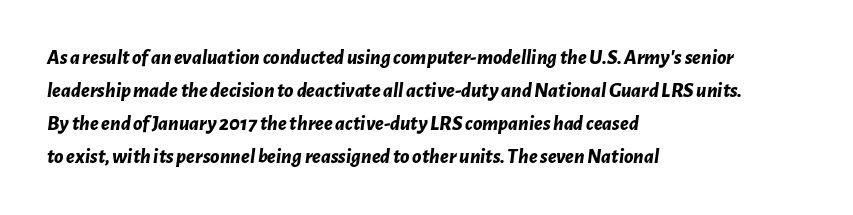
This rendering features lettering with no underline. When letters slant like this, we call the style italic. The passage shown stacks its lines at a standard gap. The ragged edge is on the right, which tells us the setting is flush left.
